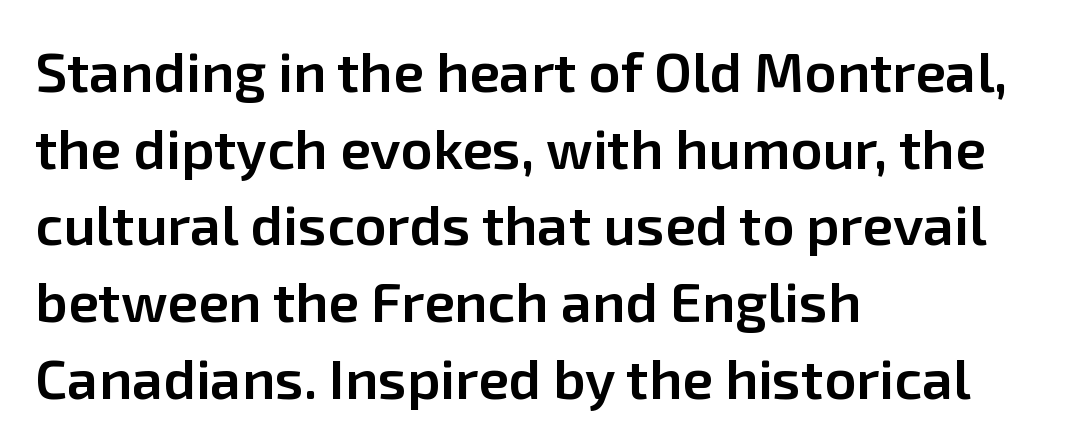
{"serif": "no", "italic": "no", "bold": "semi", "weight": "semibold", "width": "normal", "stroke_contrast": "low", "x_height": "medium", "monospaced": "no", "underline": "no", "align": "left", "line_spacing": "normal", "line_spacing_ratio": 1.37, "letter_spacing": "normal", "letter_spacing_em": 0.0, "glyph_px": 56}
